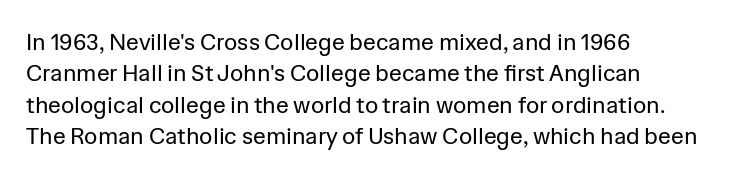
One glance says typical: line gaps are just what's usual. What stands out about the letter spacing? Nothing — it is the standard amount. This reads as an unemphasized weight, regular at the heaviest. The text block is weighted toward the left margin, trailing off unevenly rightward. Descender tails drop into unmarked territory. The specimen reads as upright at a glance.
